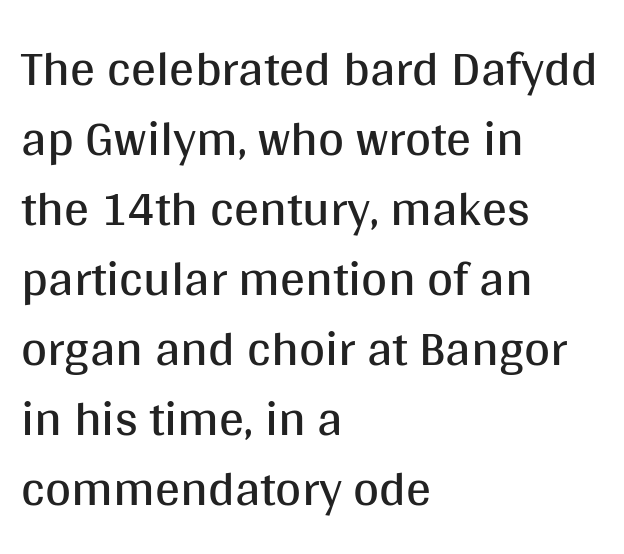
Q: Is the text bold? A: No.
Q: Is the text italic (slanted)? A: No, it is upright.
Q: Is the typeface a serif or a sans-serif typeface? A: Sans-serif.
Q: Is the text underlined? A: No.
Q: How is the paragraph aligned? A: Left-aligned.
Q: Is the spacing between letters normal or unusually wide? A: Normal.
Q: Is the spacing between lines tight, normal or loose? A: Normal.
Q: Width (condensed, normal, or wide)? A: Normal.
Q: Stroke contrast? A: Medium.
Q: x-height? A: Large.
Q: Monospaced? A: No.
